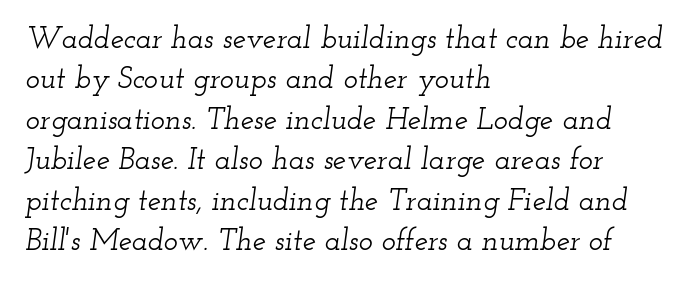
{"serif": "yes", "italic": "yes", "lean": "right", "slant_degrees": 12, "width": "wide", "stroke_contrast": "low", "x_height": "small", "monospaced": "no", "underline": "no", "align": "left", "line_spacing": "normal", "line_spacing_ratio": 1.35, "letter_spacing": "normal", "letter_spacing_em": 0.0, "glyph_px": 30}
